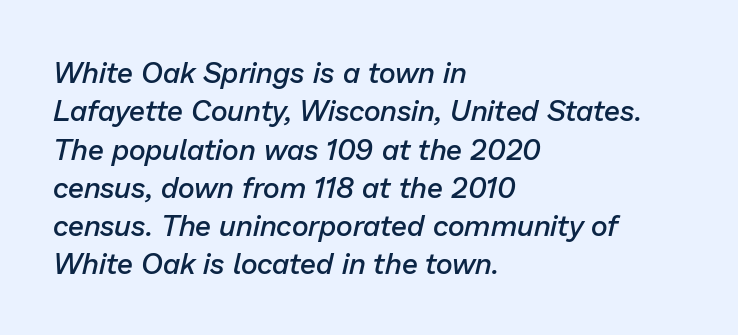
{"italic": "yes", "lean": "right", "slant_degrees": 13, "bold": "semi", "weight": "semibold", "width": "normal", "stroke_contrast": "low", "x_height": "medium", "monospaced": "no", "underline": "no", "align": "left", "line_spacing": "normal", "line_spacing_ratio": 1.32, "letter_spacing": "normal", "letter_spacing_em": 0.0, "glyph_px": 29}
